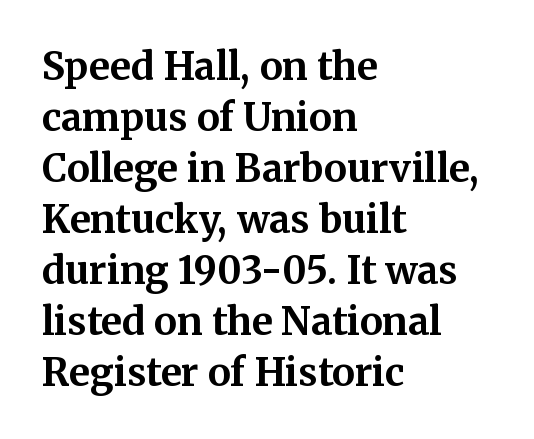
The image shows 38 px bold serif type, upright; set left-aligned, normal line spacing (1.34x), normal letter spacing, not underlined; medium stroke contrast and a medium x-height.
